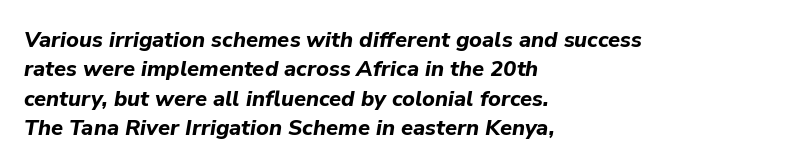
{"italic": "yes", "lean": "right", "slant_degrees": 9, "bold": "yes", "underline": "no", "align": "left", "line_spacing": "normal", "line_spacing_ratio": 1.33, "letter_spacing": "normal", "letter_spacing_em": 0.0, "glyph_px": 22}
